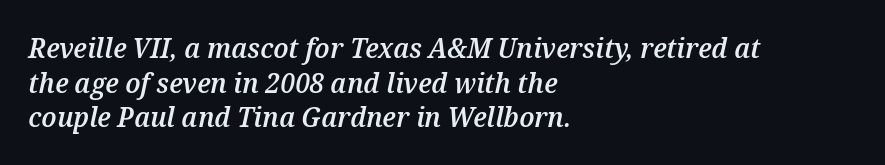
Unmarked baselines from the first word to the last. Caption: semibold face, moderately heavy strokes. Characters are canted at an angle relative to the baseline's perpendicular. Here the designer chose a conventional face with non-uniform glyph widths.
